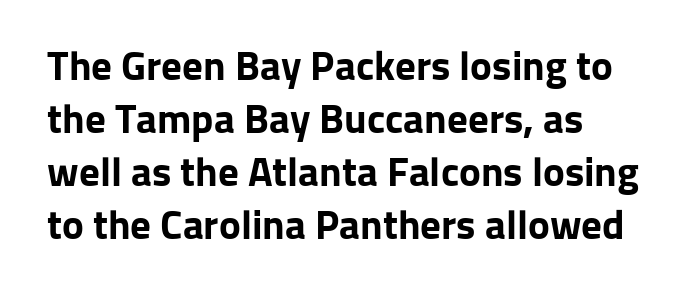
Q: Is the text bold? A: Yes.
Q: Is the text italic (slanted)? A: No, it is upright.
Q: Is the typeface a serif or a sans-serif typeface? A: Sans-serif.
Q: Is the text underlined? A: No.
Q: How is the paragraph aligned? A: Left-aligned.
Q: Is the spacing between letters normal or unusually wide? A: Normal.
Q: Is the spacing between lines tight, normal or loose? A: Normal.
Q: Width (condensed, normal, or wide)? A: Normal.
Q: Stroke contrast? A: Low.
Q: x-height? A: Medium.
Q: Monospaced? A: No.
